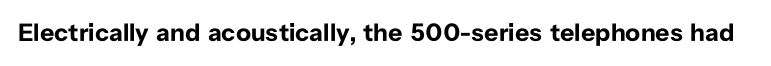
Q: Is the text bold? A: Yes.
Q: Is the text italic (slanted)? A: No, it is upright.
Q: Is the text underlined? A: No.
Q: Is the spacing between letters normal or unusually wide? A: Normal.
